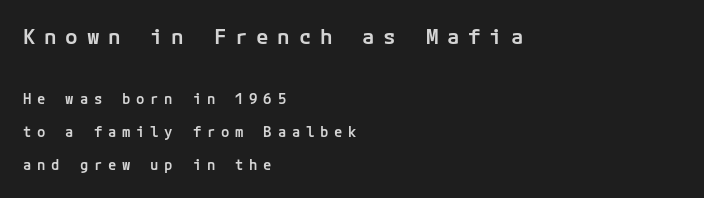
{"italic": "no", "bold": "semi", "underline": "no", "align": "left", "line_spacing": "loose", "line_spacing_ratio": 2.38, "letter_spacing": "wide", "letter_spacing_em": 0.41, "larger_block": "first", "size_ratio": 1.5, "glyph_px": 21}
